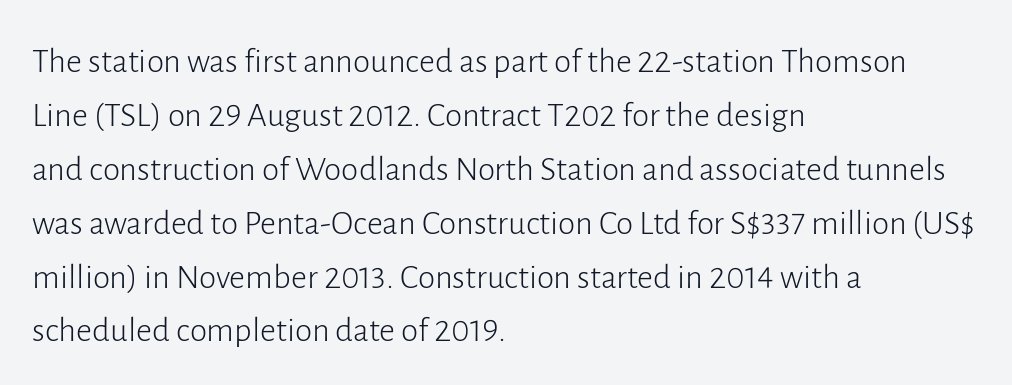
The image shows 35 px light sans-serif type, upright; set left-aligned, normal line spacing (1.54x), normal letter spacing, not underlined; low stroke contrast and a medium x-height.
